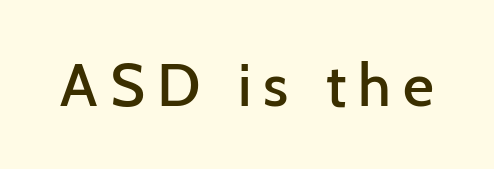
Q: Is the text bold? A: Semi-bold.
Q: Is the text italic (slanted)? A: No, it is upright.
Q: Is the typeface a serif or a sans-serif typeface? A: Sans-serif.
Q: Is the text underlined? A: No.
Q: Is the spacing between letters normal or unusually wide? A: Unusually wide.
Q: Width (condensed, normal, or wide)? A: Normal.
Q: Stroke contrast? A: Low.
Q: x-height? A: Medium.
Q: Monospaced? A: No.
